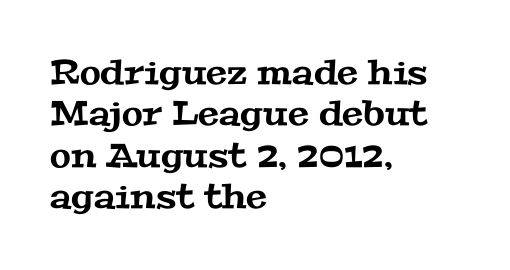
Q: Is the typeface a serif or a sans-serif typeface? A: Serif.
Q: Is the text underlined? A: No.
Q: How is the paragraph aligned? A: Left-aligned.
Q: Is the spacing between letters normal or unusually wide? A: Normal.
Q: Width (condensed, normal, or wide)? A: Wide.
Q: Stroke contrast? A: Medium.
Q: x-height? A: Medium.
Q: Monospaced? A: No.
